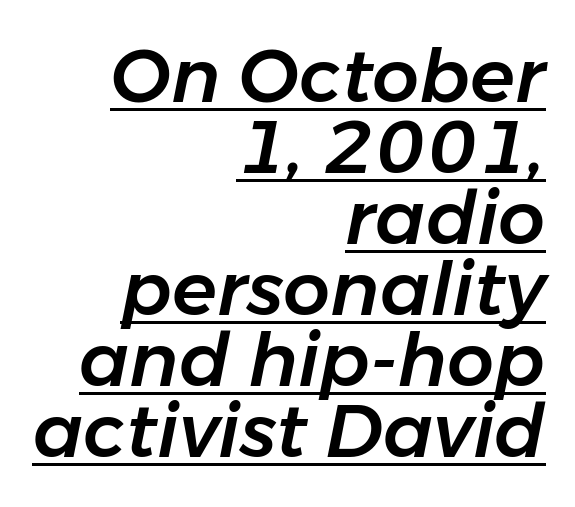
The image shows 74 px text type, italic (leaning right); set right-aligned, tight line spacing (0.96x), normal letter spacing, underlined; low stroke contrast and a medium x-height.
